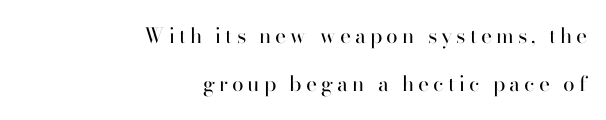
The image shows 21 px text type, upright; set right-aligned, loose line spacing (2.3x), not underlined.
